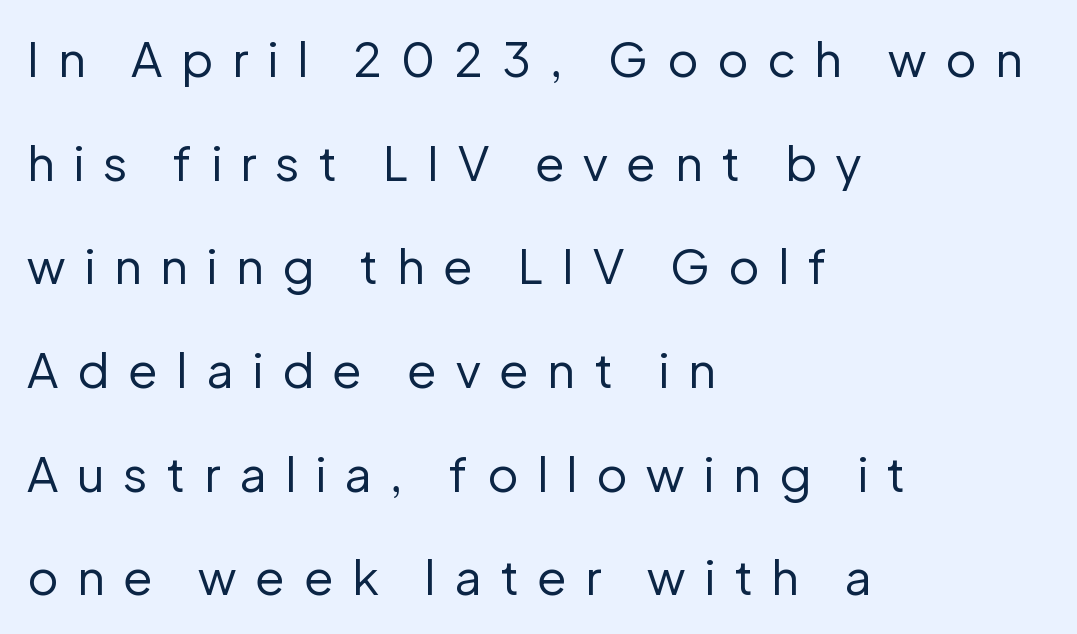
Is the type heavy? It reads as light-to-regular instead. This rendering features lettering with no underline. The face used here is proportionally spaced, like ordinary book or web type. In terms of letterspacing, this is a distinctly airy, spread setting.
